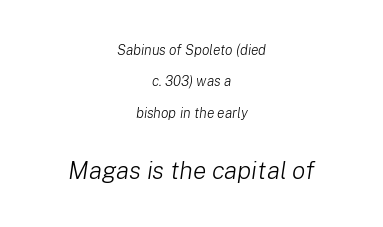
Q: Is the text bold? A: No.
Q: Is the text italic (slanted)? A: Yes, it leans right by about 8 degrees.
Q: Is the text underlined? A: No.
Q: How is the paragraph aligned? A: Centered.
Q: Is the spacing between letters normal or unusually wide? A: Normal.
Q: Is the spacing between lines tight, normal or loose? A: Loose.
Q: Which block of text is set in a larger size, the first (top) or the second (bottom)? A: The second (bottom) one.
